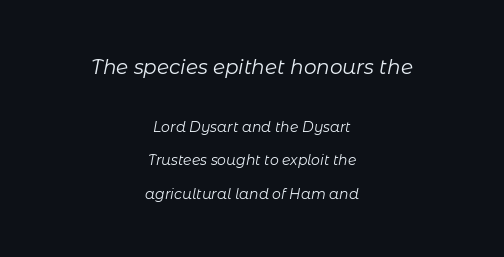
The image shows 20 px text type, italic (leaning right); set centered, loose line spacing (2.39x), normal letter spacing, not underlined; the first (top) block is 1.43x larger.
